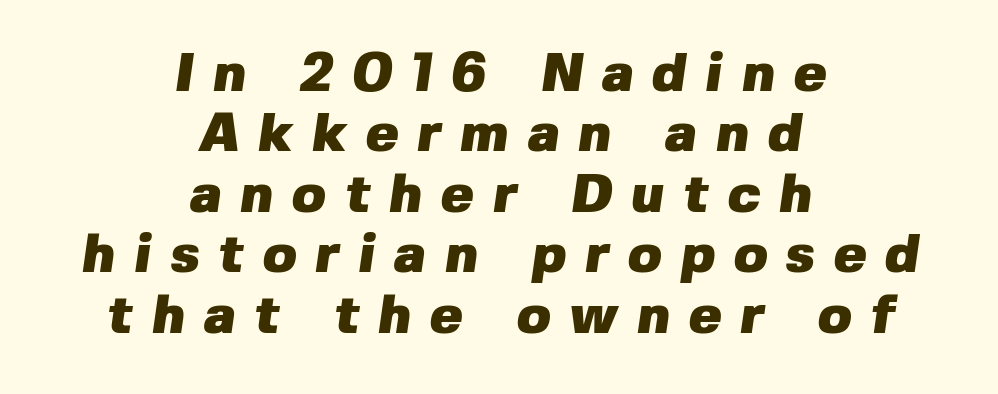
The image shows 55 px heavy sans-serif type; set centered, tight line spacing (1.1x), unusually wide letter spacing (+0.34 em), not underlined; low stroke contrast and a medium x-height.
